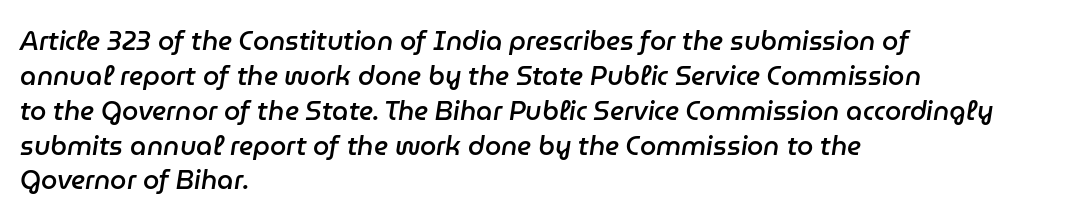
{"italic": "yes", "lean": "right", "slant_degrees": 9, "bold": "semi", "underline": "no", "align": "left", "line_spacing": "normal", "line_spacing_ratio": 1.34, "letter_spacing": "normal", "letter_spacing_em": 0.0, "glyph_px": 26}
